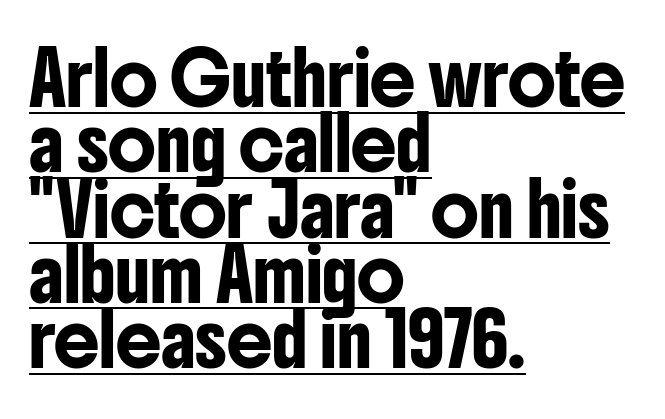
Every word sits above its own underline. A roman cut, with each character standing at attention. Rows of type keep a routine distance in the vertical direction. Note: no serifs on the glyphs. Do the characters align in a grid? No, the font is proportional.
